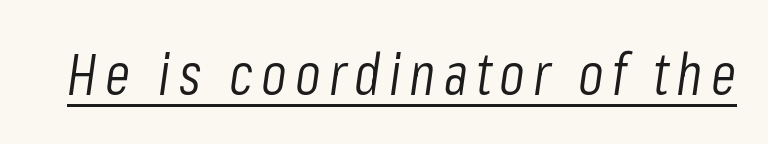
{"italic": "yes", "lean": "right", "slant_degrees": 8, "bold": "no", "weight": "light", "width": "condensed", "stroke_contrast": "low", "x_height": "medium", "monospaced": "no", "underline": "yes", "glyph_px": 58}
